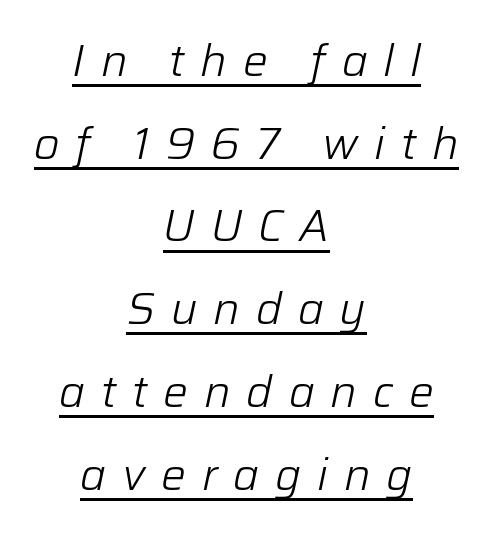
Q: Is the text bold? A: No.
Q: Is the text italic (slanted)? A: Yes, it leans right by about 12 degrees.
Q: Is the text underlined? A: Yes.
Q: How is the paragraph aligned? A: Centered.
Q: Is the spacing between letters normal or unusually wide? A: Unusually wide.
Q: Width (condensed, normal, or wide)? A: Normal.
Q: Stroke contrast? A: Low.
Q: x-height? A: Medium.
Q: Monospaced? A: No.
